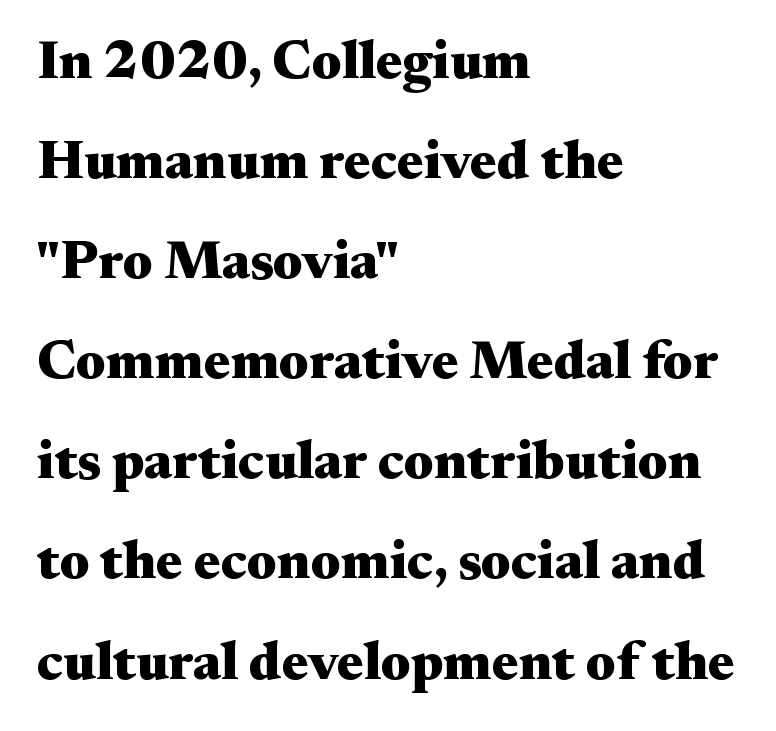
The image shows 55 px heavy, wide serif type, upright; set left-aligned, line spacing 1.82x, normal letter spacing, not underlined; medium stroke contrast and a small x-height.
